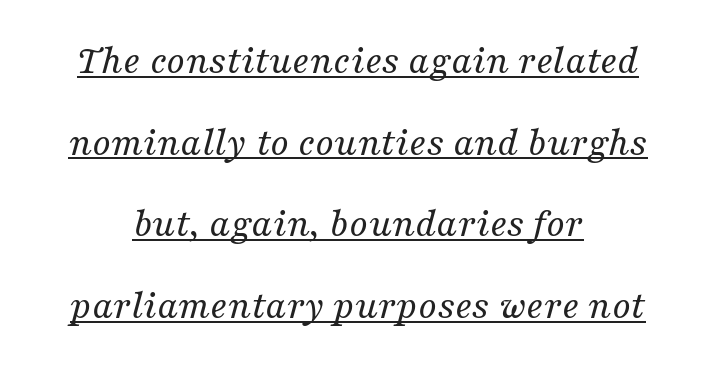
The image shows 41 px regular-weight serif type, italic (leaning right); set centered, loose line spacing (1.99x), normal letter spacing, underlined; medium stroke contrast and a medium x-height.
